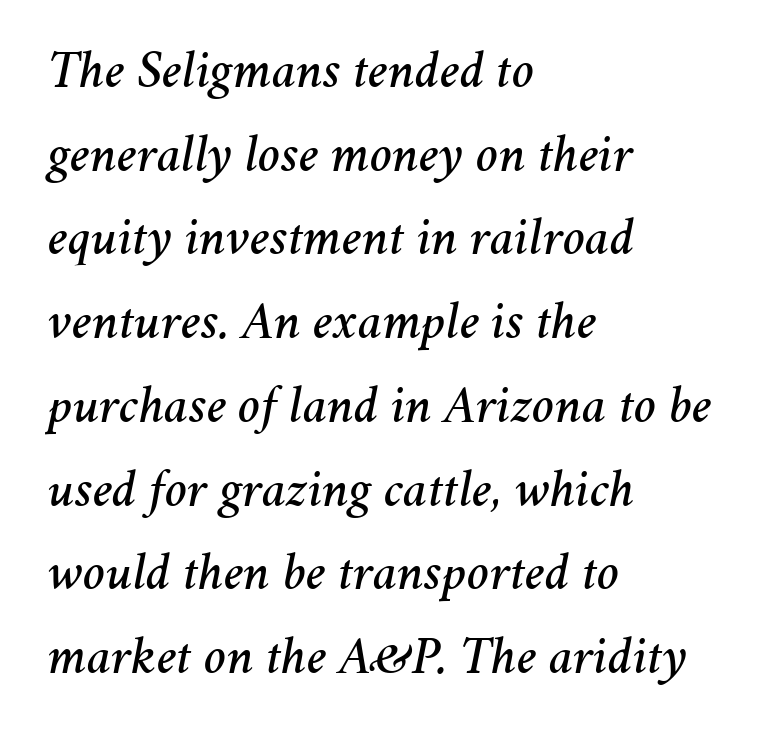
Q: Is the text italic (slanted)? A: Yes, it leans right by about 11 degrees.
Q: Is the text underlined? A: No.
Q: How is the paragraph aligned? A: Left-aligned.
Q: Is the spacing between letters normal or unusually wide? A: Normal.
Q: Is the spacing between lines tight, normal or loose? A: Normal.
Q: Width (condensed, normal, or wide)? A: Normal.
Q: Stroke contrast? A: Medium.
Q: x-height? A: Medium.
Q: Monospaced? A: No.
